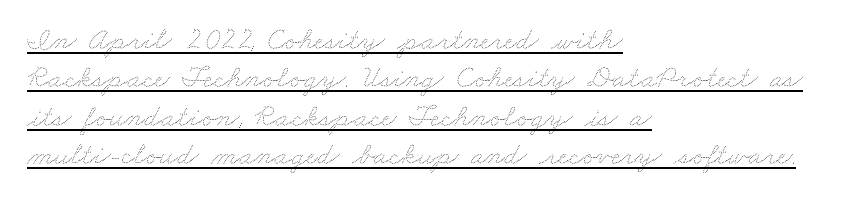
{"bold": "no", "weight": "thin", "width": "wide", "stroke_contrast": "medium", "x_height": "small", "monospaced": "no", "underline": "yes", "align": "left", "line_spacing_ratio": 1.24, "letter_spacing": "normal", "letter_spacing_em": 0.0, "glyph_px": 31}
